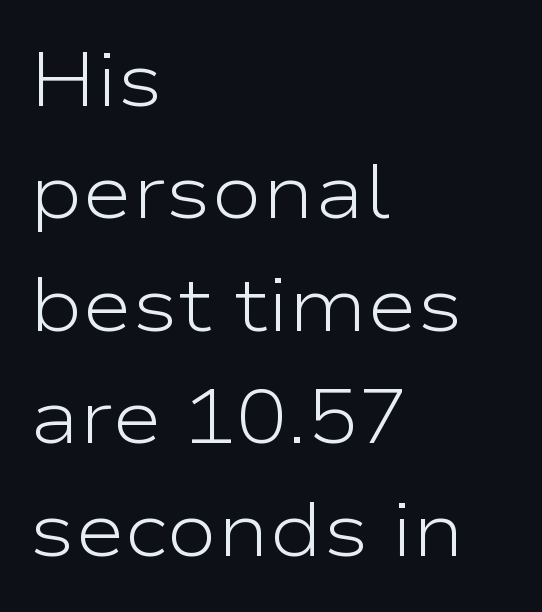
{"serif": "no", "italic": "no", "bold": "no", "weight": "light", "width": "wide", "stroke_contrast": "low", "x_height": "medium", "monospaced": "no", "underline": "no", "align": "left", "line_spacing": "normal", "line_spacing_ratio": 1.48, "letter_spacing": "normal", "letter_spacing_em": 0.0, "glyph_px": 76}
